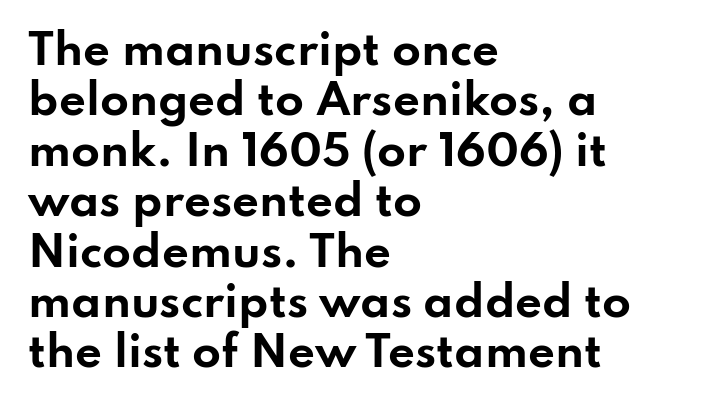
{"serif": "no", "italic": "no", "bold": "yes", "weight": "bold", "width": "wide", "stroke_contrast": "low", "x_height": "small", "monospaced": "no", "underline": "no", "align": "left", "line_spacing_ratio": 1.2, "letter_spacing": "normal", "letter_spacing_em": 0.0, "glyph_px": 42}
